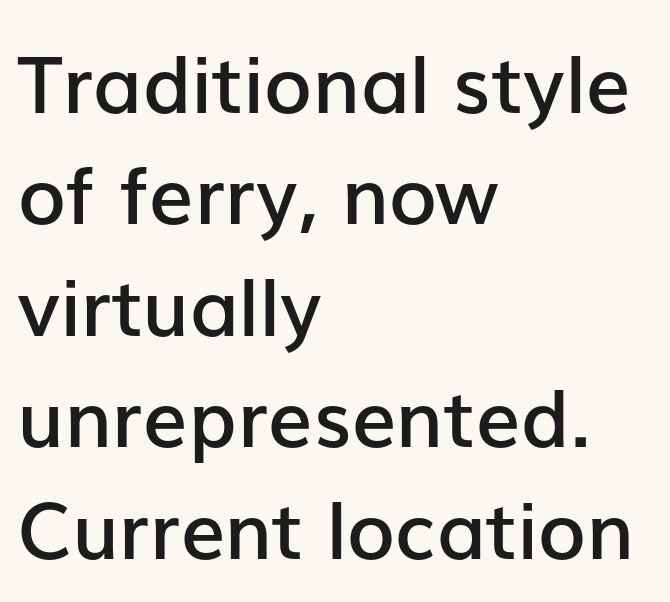
{"serif": "no", "italic": "no", "bold": "semi", "weight": "semibold", "width": "normal", "stroke_contrast": "low", "x_height": "medium", "monospaced": "no", "underline": "no", "align": "left", "line_spacing": "normal", "line_spacing_ratio": 1.41, "letter_spacing": "normal", "letter_spacing_em": 0.0, "glyph_px": 79}
